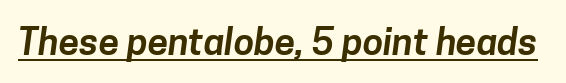
Q: Is the typeface a serif or a sans-serif typeface? A: Sans-serif.
Q: Is the text underlined? A: Yes.
Q: Is the spacing between letters normal or unusually wide? A: Normal.
Q: Width (condensed, normal, or wide)? A: Normal.
Q: Stroke contrast? A: Low.
Q: x-height? A: Medium.
Q: Monospaced? A: No.
